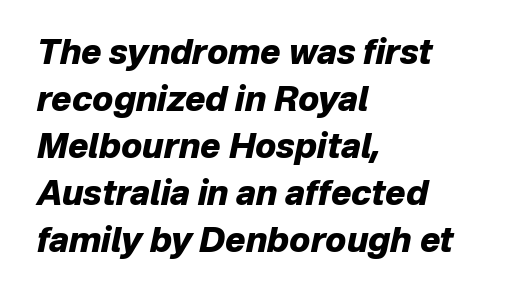
The image shows 34 px heavy type, italic (leaning right); set left-aligned, normal line spacing (1.38x), normal letter spacing, not underlined; low stroke contrast and a medium x-height.
